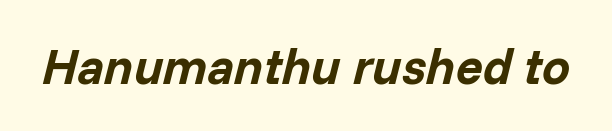
Q: Is the text bold? A: Yes.
Q: Is the text italic (slanted)? A: Yes, it leans right by about 14 degrees.
Q: Is the text underlined? A: No.
Q: Is the spacing between letters normal or unusually wide? A: Normal.
Q: Width (condensed, normal, or wide)? A: Normal.
Q: Stroke contrast? A: Low.
Q: x-height? A: Medium.
Q: Monospaced? A: No.
